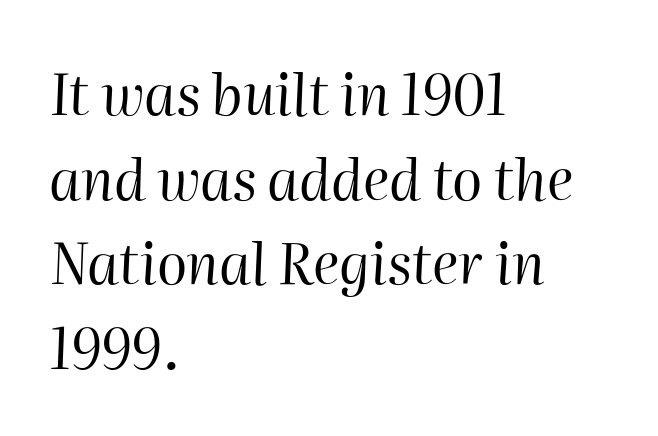
The lines are quadded left. The baseline area is clear. A typesetter would call this leading conventional body-copy spacing. Stem width sits at or under what a default text font uses. Is the letter spacing exaggerated? No — it looks like the ordinary default.
